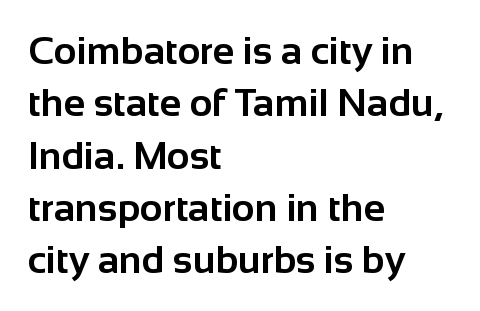
Q: Is the text bold? A: Yes.
Q: Is the text italic (slanted)? A: No, it is upright.
Q: Is the typeface a serif or a sans-serif typeface? A: Sans-serif.
Q: Is the text underlined? A: No.
Q: How is the paragraph aligned? A: Left-aligned.
Q: Is the spacing between letters normal or unusually wide? A: Normal.
Q: Is the spacing between lines tight, normal or loose? A: Normal.
Q: Width (condensed, normal, or wide)? A: Normal.
Q: Stroke contrast? A: Low.
Q: x-height? A: Medium.
Q: Monospaced? A: No.
